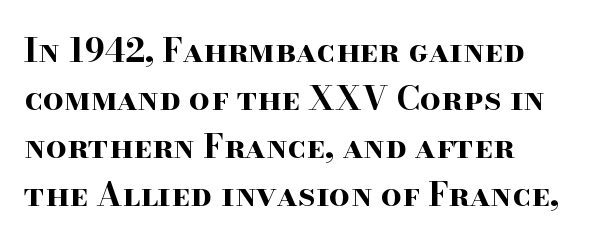
Q: Is the text bold? A: Yes.
Q: Is the text italic (slanted)? A: No, it is upright.
Q: Is the typeface a serif or a sans-serif typeface? A: Serif.
Q: Is the text underlined? A: No.
Q: How is the paragraph aligned? A: Left-aligned.
Q: Is the spacing between letters normal or unusually wide? A: Normal.
Q: Is the spacing between lines tight, normal or loose? A: Normal.
Q: Width (condensed, normal, or wide)? A: Wide.
Q: Stroke contrast? A: High.
Q: x-height? A: Small.
Q: Monospaced? A: No.
